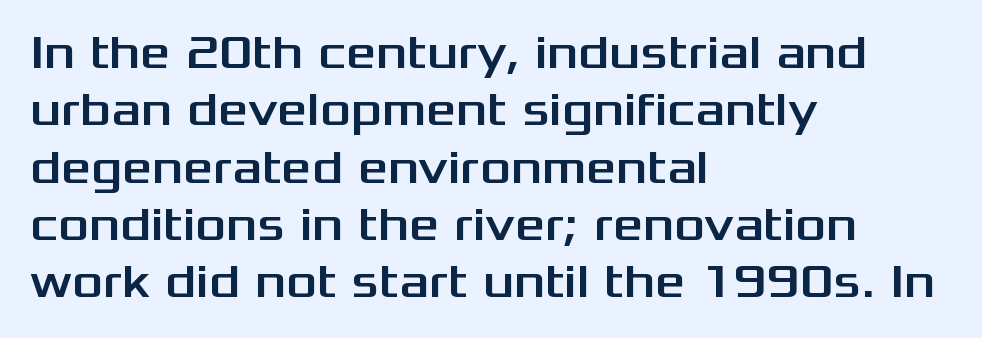
This sample uses plain, unmodified letter spacing. Character widths vary here, with narrow letters taking less room than wide ones. The ragged edge is on the right, which tells us the setting is flush left. Does the lettering tilt? It doesn't — this is upright.
